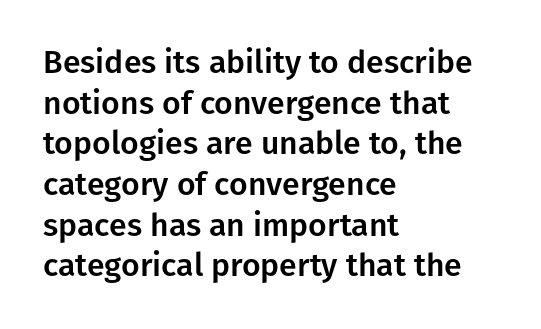
The image shows 32 px sans-serif type, upright; set left-aligned, normal line spacing (1.27x), normal letter spacing, not underlined; low stroke contrast and a medium x-height.
